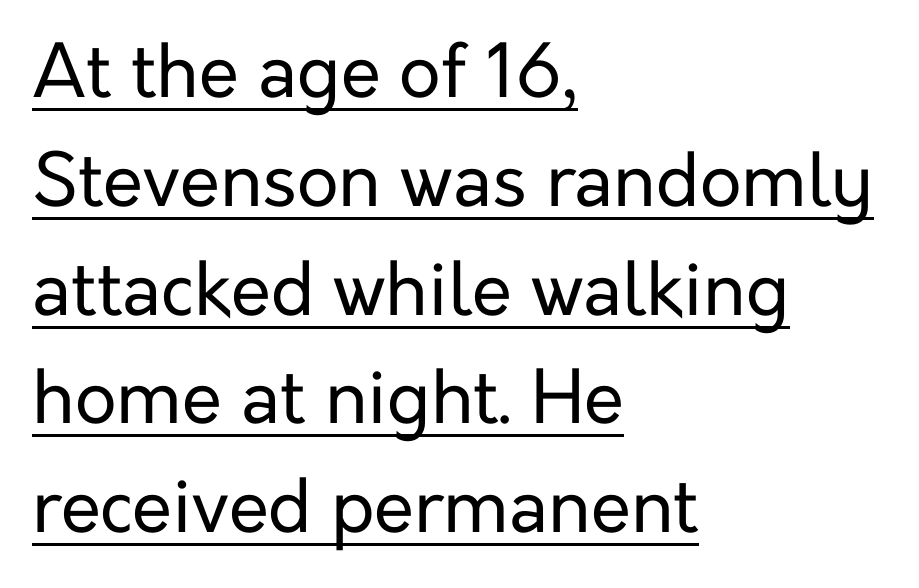
{"serif": "no", "italic": "no", "bold": "no", "weight": "regular", "width": "normal", "stroke_contrast": "low", "x_height": "medium", "monospaced": "no", "underline": "yes", "align": "left", "line_spacing": "normal", "line_spacing_ratio": 1.49, "letter_spacing": "normal", "letter_spacing_em": 0.0, "glyph_px": 73}
